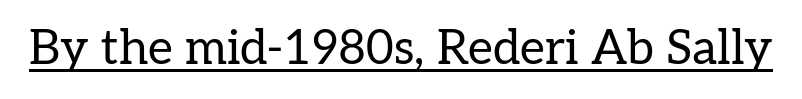
{"serif": "yes", "italic": "no", "bold": "no", "weight": "regular", "width": "normal", "stroke_contrast": "low", "x_height": "medium", "monospaced": "no", "underline": "yes", "letter_spacing": "normal", "letter_spacing_em": 0.0, "glyph_px": 48}
